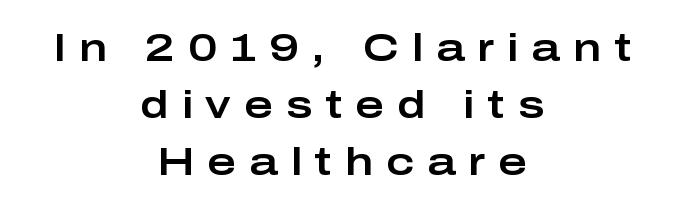
{"serif": "no", "italic": "no", "width": "wide", "stroke_contrast": "low", "x_height": "medium", "monospaced": "no", "underline": "no", "align": "center", "line_spacing": "normal", "line_spacing_ratio": 1.46, "letter_spacing": "wide", "letter_spacing_em": 0.33, "glyph_px": 39}
